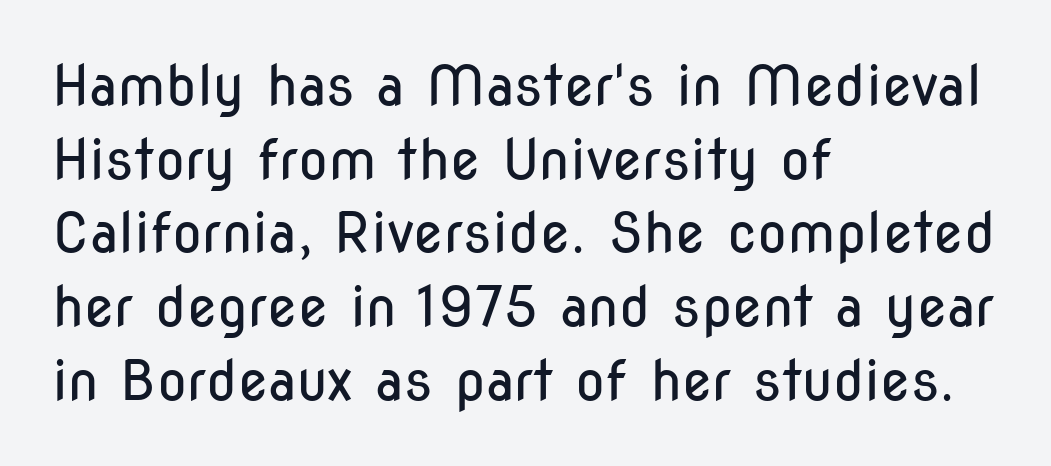
Q: Is the text bold? A: No.
Q: Is the text italic (slanted)? A: No, it is upright.
Q: Is the typeface a serif or a sans-serif typeface? A: Sans-serif.
Q: Is the text underlined? A: No.
Q: How is the paragraph aligned? A: Left-aligned.
Q: Is the spacing between letters normal or unusually wide? A: Normal.
Q: Is the spacing between lines tight, normal or loose? A: Normal.
Q: Width (condensed, normal, or wide)? A: Condensed.
Q: Stroke contrast? A: Low.
Q: x-height? A: Medium.
Q: Monospaced? A: No.
